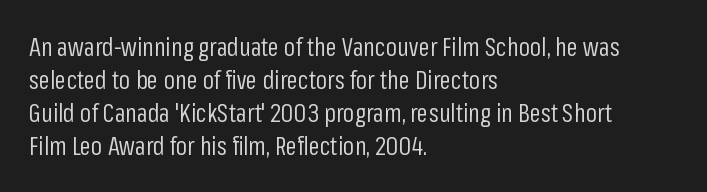
{"italic": "no", "bold": "no", "underline": "no", "align": "left", "line_spacing": "normal", "line_spacing_ratio": 1.32, "letter_spacing": "normal", "letter_spacing_em": 0.0, "glyph_px": 25}
